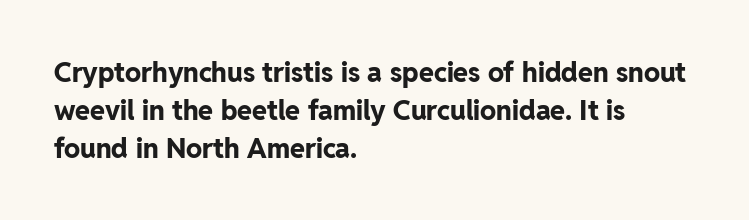
Line spacing here is normal. The baseline area is clear. This sample uses an upright cut, with every glyph sitting square on the baseline. These lines keep a tight, regular rhythm from letter to letter. Line beginnings align vertically; line endings do not.
